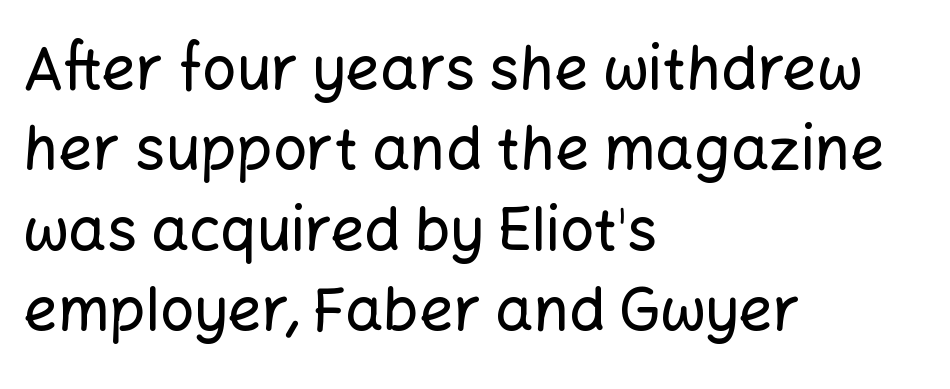
What kind of face is this? One without serifs — a sans. Just letters on the line, the space beneath them empty. The text block is weighted toward the left margin, trailing off unevenly rightward. Is this a fixed-width face? No — the glyphs have proportional, varying widths. Honestly, the row spacing looks completely unremarkable. Tracking here is standard; glyphs follow each other at the usual distance.
